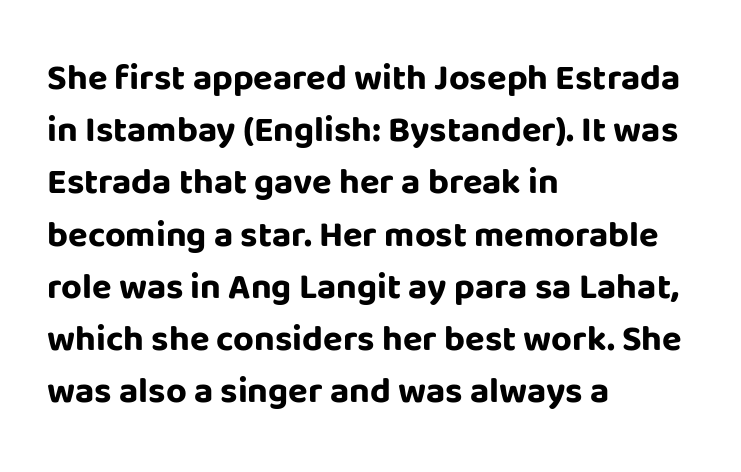
The image shows 36 px bold sans-serif type, upright; set left-aligned, normal line spacing (1.45x), normal letter spacing, not underlined; low stroke contrast and a large x-height.
